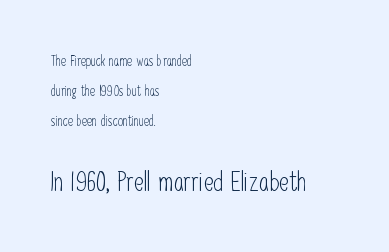
The image shows 27 px text type, upright; set left-aligned, loose line spacing (2.15x), normal letter spacing, not underlined; the second (bottom) block is 1.93x larger.
